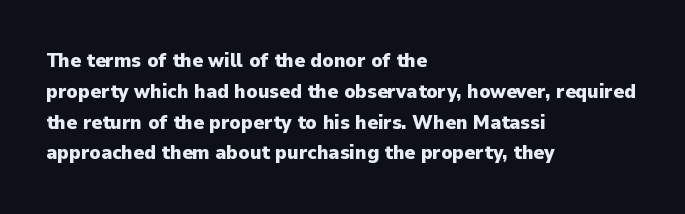
The image shows 20 px bold type, upright; set left-aligned, normal line spacing (1.54x), normal letter spacing, not underlined.
